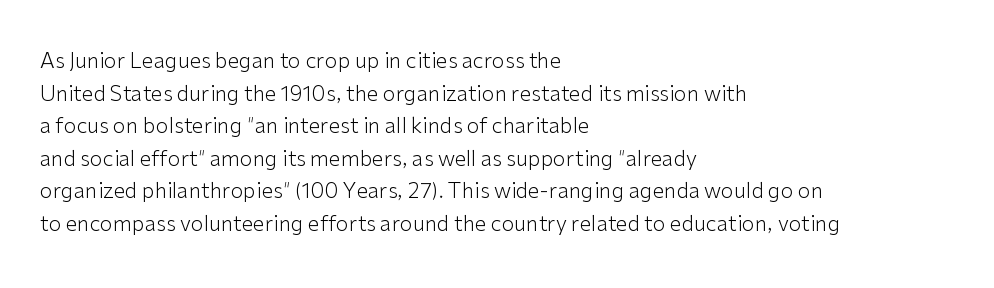
Q: Is the text bold? A: No.
Q: Is the text italic (slanted)? A: No, it is upright.
Q: Is the text underlined? A: No.
Q: How is the paragraph aligned? A: Left-aligned.
Q: Is the spacing between letters normal or unusually wide? A: Normal.
Q: Is the spacing between lines tight, normal or loose? A: Normal.
